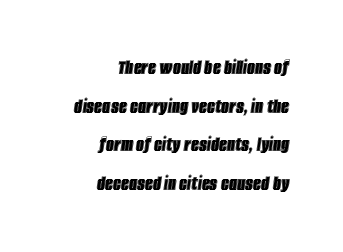
Look at the tracking — it's just the regular setting, nothing added. Italic? Definitely — the glyphs are oblique. Letters rest on an invisible, unmarked baseline. Does the copy run flush right? Yes — the right margin is perfectly even.
